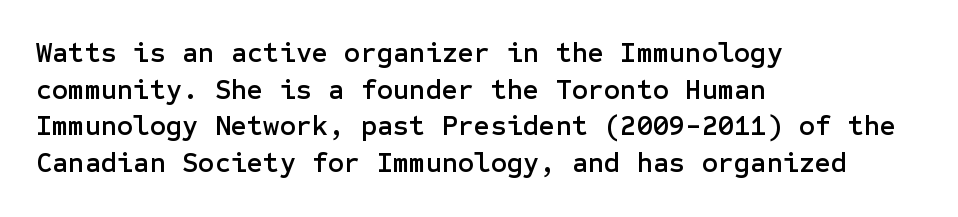
The image shows 28 px sans-serif type, upright; set left-aligned, normal line spacing (1.31x), normal letter spacing, not underlined; low stroke contrast and a medium x-height.
